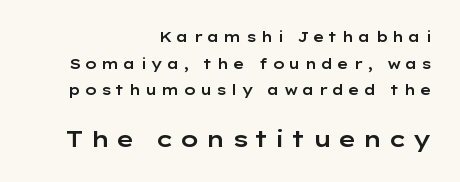
Q: Is the text italic (slanted)? A: No, it is upright.
Q: Is the text underlined? A: No.
Q: How is the paragraph aligned? A: Right-aligned.
Q: Is the spacing between letters normal or unusually wide? A: Unusually wide.
Q: Is the spacing between lines tight, normal or loose? A: Loose.
Q: Which block of text is set in a larger size, the first (top) or the second (bottom)? A: The second (bottom) one.
